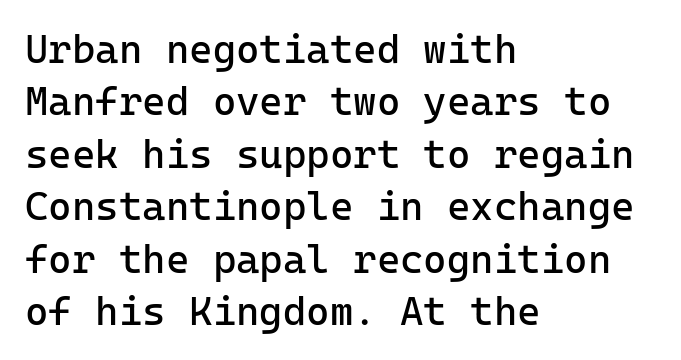
The image shows 40 px regular-weight sans-serif type, upright, monospaced; set left-aligned, normal line spacing (1.31x), normal letter spacing, not underlined; low stroke contrast and a medium x-height.
